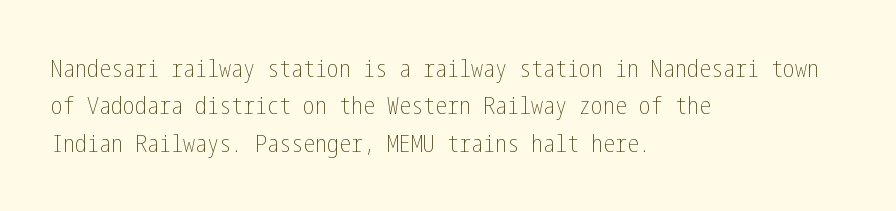
The image shows 24 px text type, upright; set left-aligned, normal line spacing (1.56x), normal letter spacing, not underlined.
